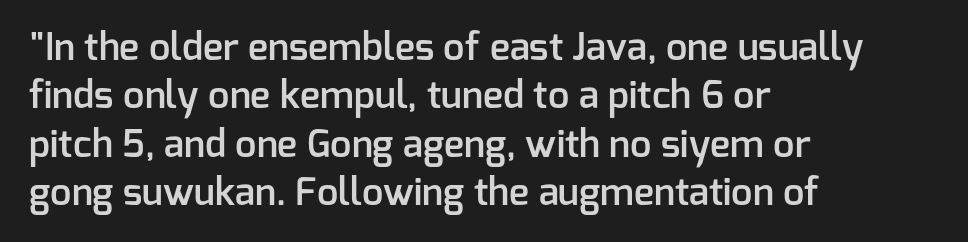
{"serif": "no", "italic": "no", "bold": "semi", "weight": "semibold", "width": "normal", "stroke_contrast": "low", "x_height": "medium", "monospaced": "no", "underline": "no", "align": "left", "line_spacing": "normal", "line_spacing_ratio": 1.27, "letter_spacing": "normal", "letter_spacing_em": 0.0, "glyph_px": 38}
